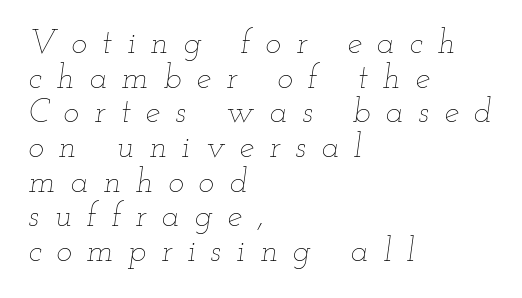
Q: Is the text bold? A: No.
Q: Is the text italic (slanted)? A: Yes, it leans right by about 12 degrees.
Q: Is the text underlined? A: No.
Q: How is the paragraph aligned? A: Left-aligned.
Q: Is the spacing between letters normal or unusually wide? A: Unusually wide.
Q: Is the spacing between lines tight, normal or loose? A: Tight.
Q: Width (condensed, normal, or wide)? A: Wide.
Q: Stroke contrast? A: Low.
Q: x-height? A: Small.
Q: Monospaced? A: No.
